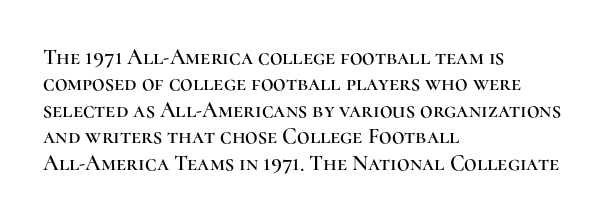
{"italic": "no", "underline": "no", "align": "left", "line_spacing_ratio": 1.2, "letter_spacing": "normal", "letter_spacing_em": 0.0, "glyph_px": 22}
